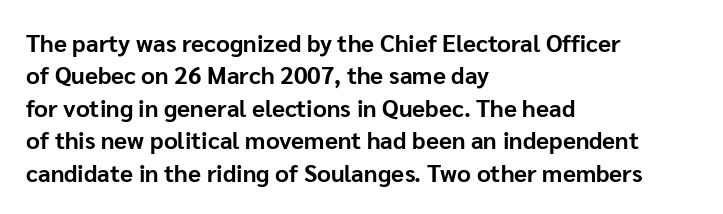
{"italic": "no", "bold": "yes", "underline": "no", "align": "left", "line_spacing": "normal", "line_spacing_ratio": 1.35, "letter_spacing": "normal", "letter_spacing_em": 0.0, "glyph_px": 24}
